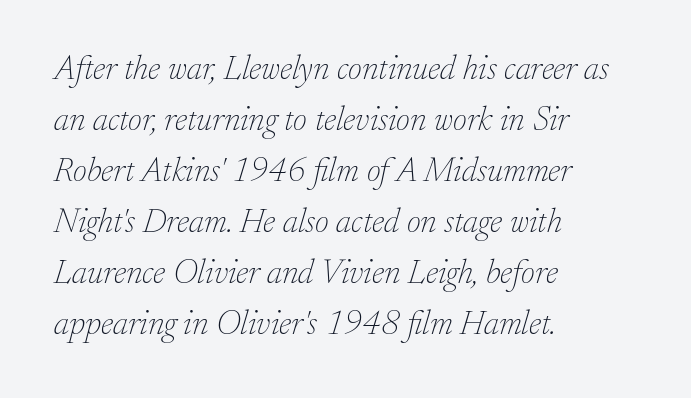
The string is rendered with underlining switched off. The typesetting does not lean heavy: it is not bold. Reading down the block, your eye returns to a fixed left position each line. This sample uses an oblique cut, with every glyph tilted off the vertical. Honestly, the row spacing looks completely unremarkable.
